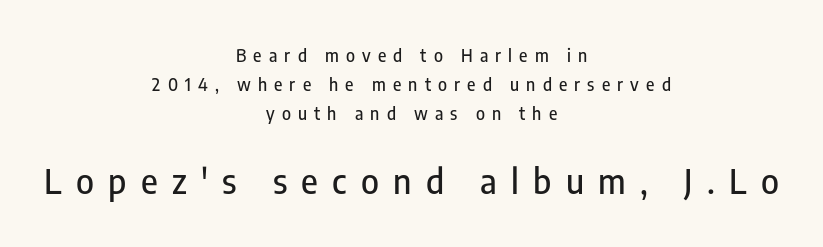
Q: Is the text italic (slanted)? A: No, it is upright.
Q: Is the typeface a serif or a sans-serif typeface? A: Sans-serif.
Q: Is the text underlined? A: No.
Q: How is the paragraph aligned? A: Centered.
Q: Is the spacing between letters normal or unusually wide? A: Unusually wide.
Q: Which block of text is set in a larger size, the first (top) or the second (bottom)? A: The second (bottom) one.
Q: Width (condensed, normal, or wide)? A: Condensed.
Q: Stroke contrast? A: Low.
Q: x-height? A: Medium.
Q: Monospaced? A: No.
